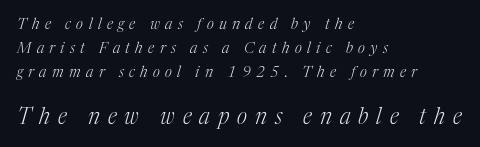
This sample is left-justified, so line endings fall wherever the words run out. The words here are not underlined. Here the second block reads like a headline and the first like body copy. Style check: oblique. The horizontal fit of the characters is loose and conspicuously gappy. Notice how descenders clear the ascenders below comfortably — that's standard leading.
